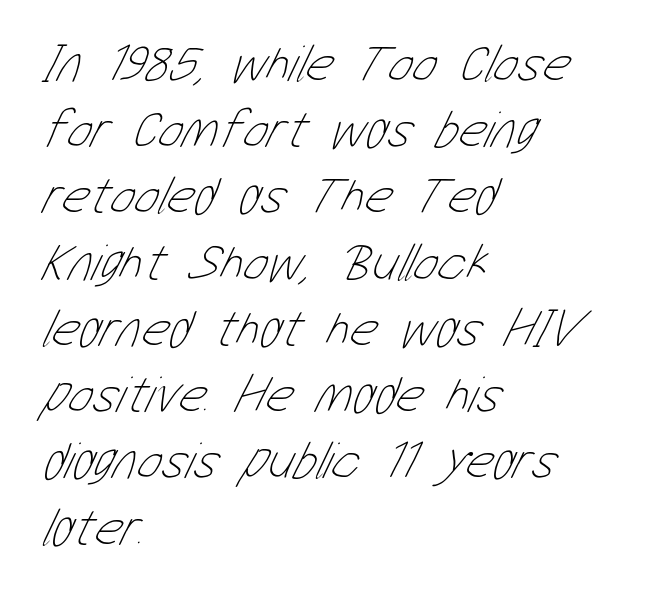
The image shows 53 px thin, condensed type; set left-aligned, normal line spacing (1.25x), normal letter spacing, not underlined; low stroke contrast and a medium x-height.
